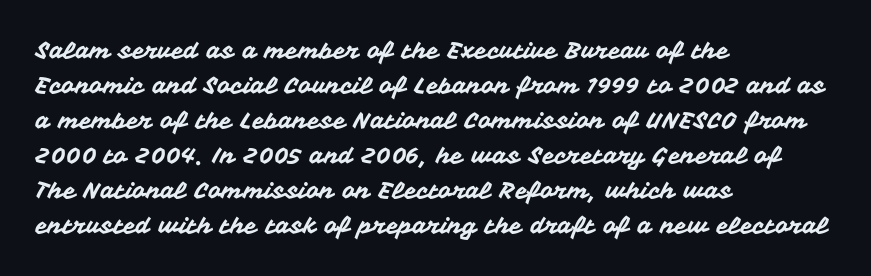
Left-aligned paragraph, ragged on the right. Only glyphs here, with clear space below each row. In terms of letterspacing, this is plain default setting. The line-height multiplier appears to be the usual default.
